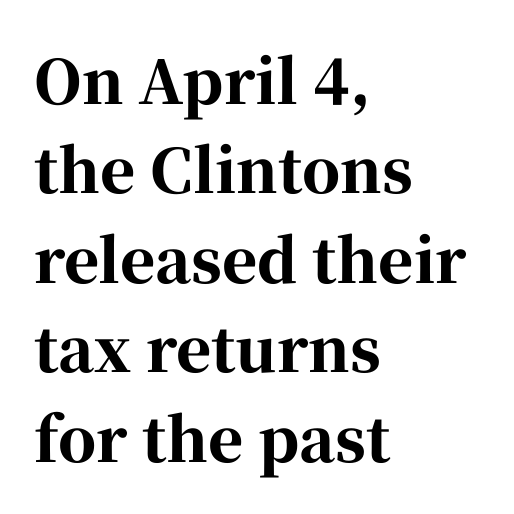
The image shows 60 px bold serif type, upright; set left-aligned, normal line spacing (1.49x), normal letter spacing, not underlined; high stroke contrast and a medium x-height.
